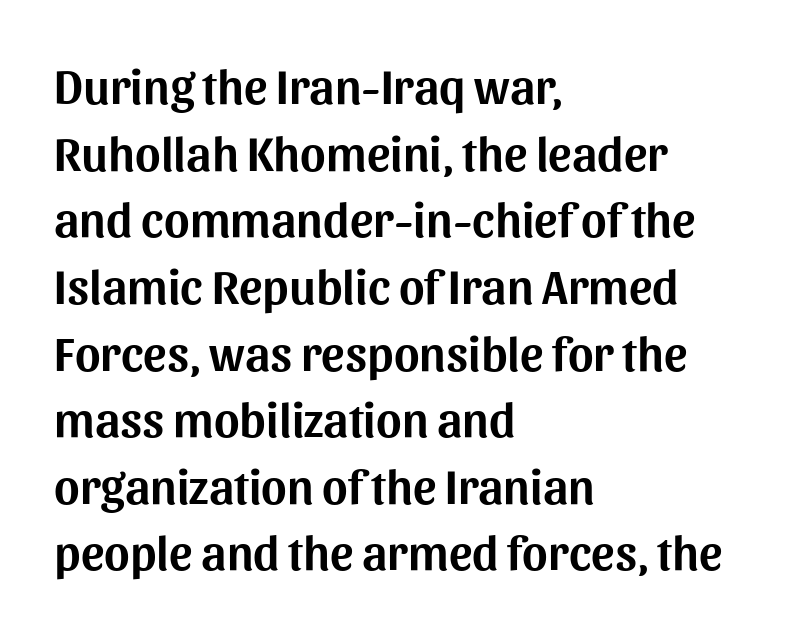
Each word holds together tightly as a unit, with standard inter-letter gaps. Each new line begins a customary step beneath the previous one. Short and long lines alike share a common starting point at left. The zone under the glyphs is completely vacant.
